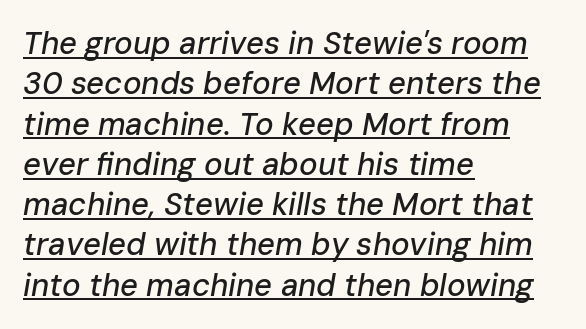
Q: Is the text italic (slanted)? A: Yes, it leans right by about 10 degrees.
Q: Is the text underlined? A: Yes.
Q: How is the paragraph aligned? A: Left-aligned.
Q: Is the spacing between letters normal or unusually wide? A: Normal.
Q: Is the spacing between lines tight, normal or loose? A: Normal.
Q: Width (condensed, normal, or wide)? A: Normal.
Q: Stroke contrast? A: Low.
Q: x-height? A: Medium.
Q: Monospaced? A: No.
